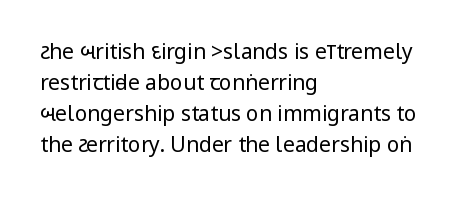
The image shows 21 px text type, upright; set left-aligned, normal line spacing (1.48x), normal letter spacing, not underlined.
